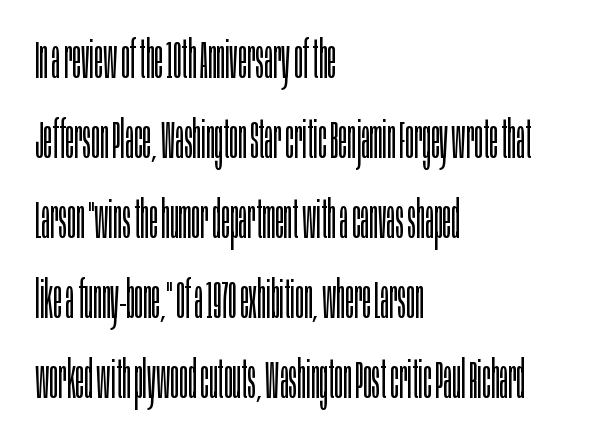
The image shows 53 px light, condensed sans-serif type, upright; set left-aligned, normal line spacing (1.51x), normal letter spacing, not underlined; low stroke contrast and a large x-height.
